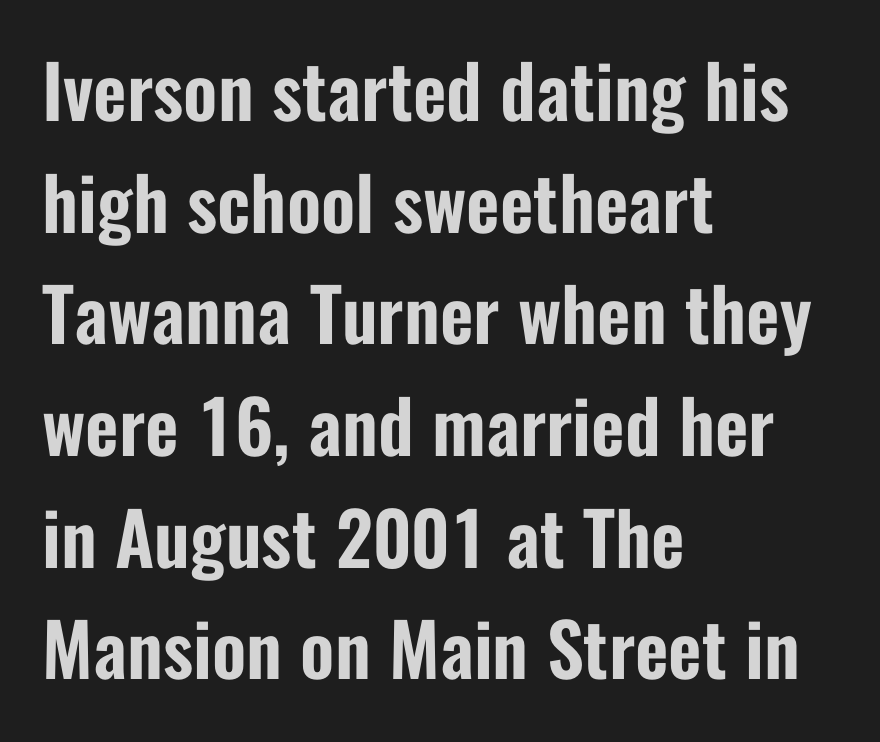
The image shows 73 px condensed sans-serif type, upright; set left-aligned, normal line spacing (1.53x), normal letter spacing, not underlined; low stroke contrast and a medium x-height.
